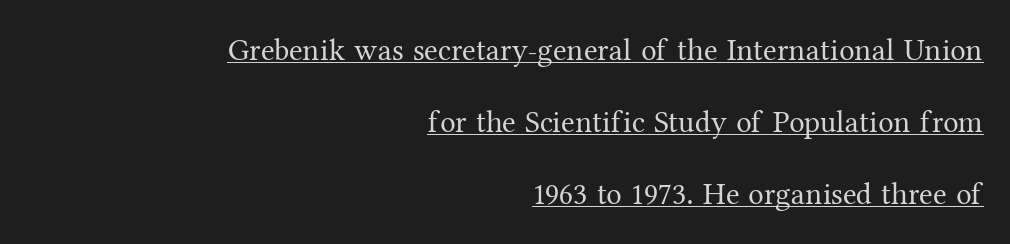
The font is comparable to plain body text, perhaps lighter. Teacher's note: observe the even right margin — that is flush-right alignment. Does extra space separate the letters? No, they use regular spacing. Each letter keeps its own natural width here, so spacing adapts to shape. This is roman type, the default non-slanted kind. The words here are underlined.
